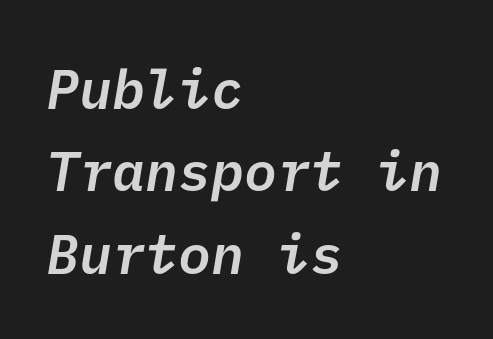
Q: Is the text bold? A: Semi-bold.
Q: Is the typeface a serif or a sans-serif typeface? A: Sans-serif.
Q: Is the text underlined? A: No.
Q: How is the paragraph aligned? A: Left-aligned.
Q: Is the spacing between letters normal or unusually wide? A: Normal.
Q: Is the spacing between lines tight, normal or loose? A: Normal.
Q: Width (condensed, normal, or wide)? A: Normal.
Q: Stroke contrast? A: Low.
Q: x-height? A: Medium.
